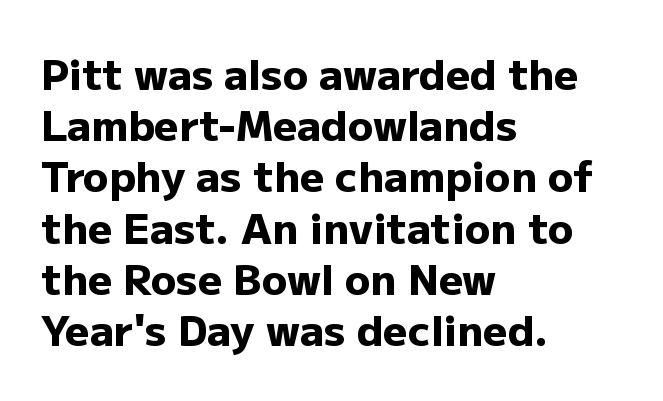
The image shows 42 px heavy sans-serif type, upright; set left-aligned, line spacing 1.22x, normal letter spacing, not underlined; low stroke contrast and a medium x-height.
